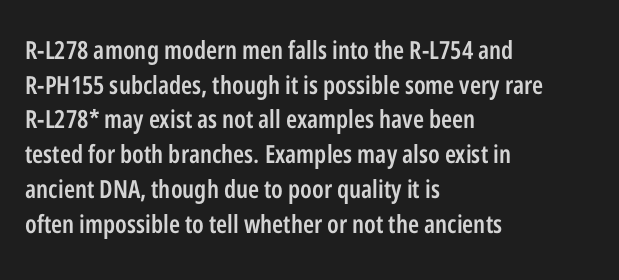
Q: Is the text bold? A: Semi-bold.
Q: Is the text italic (slanted)? A: No, it is upright.
Q: Is the text underlined? A: No.
Q: How is the paragraph aligned? A: Left-aligned.
Q: Is the spacing between letters normal or unusually wide? A: Normal.
Q: Is the spacing between lines tight, normal or loose? A: Normal.
